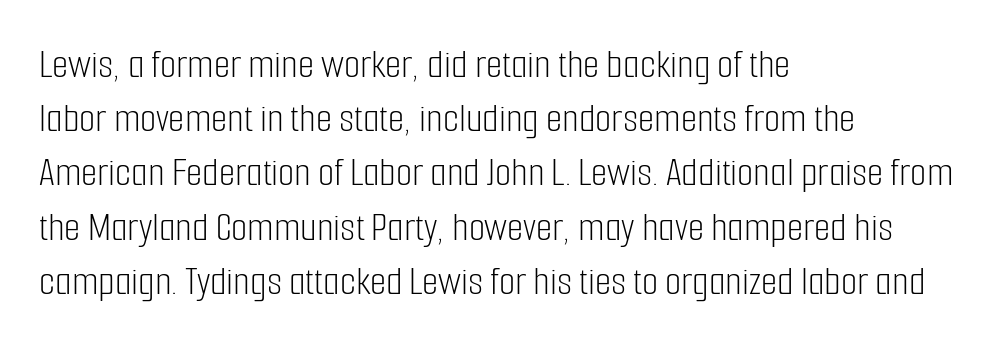
Q: Is the text bold? A: No.
Q: Is the text italic (slanted)? A: No, it is upright.
Q: Is the typeface a serif or a sans-serif typeface? A: Sans-serif.
Q: Is the text underlined? A: No.
Q: How is the paragraph aligned? A: Left-aligned.
Q: Is the spacing between letters normal or unusually wide? A: Normal.
Q: Is the spacing between lines tight, normal or loose? A: Normal.
Q: Width (condensed, normal, or wide)? A: Condensed.
Q: Stroke contrast? A: Low.
Q: x-height? A: Medium.
Q: Monospaced? A: No.
